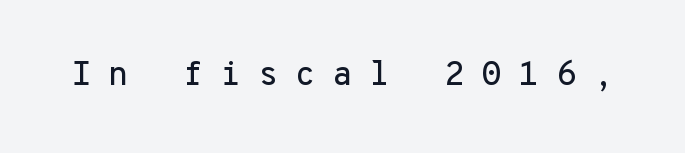
The image shows 34 px sans-serif type, upright, monospaced; set unusually wide letter spacing (+0.48 em), not underlined; low stroke contrast and a medium x-height.
